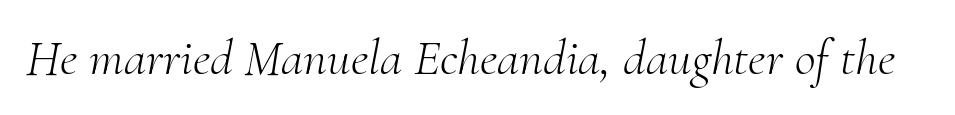
The image shows 51 px light serif type, italic (leaning right); set normal letter spacing, not underlined; medium stroke contrast and a small x-height.
